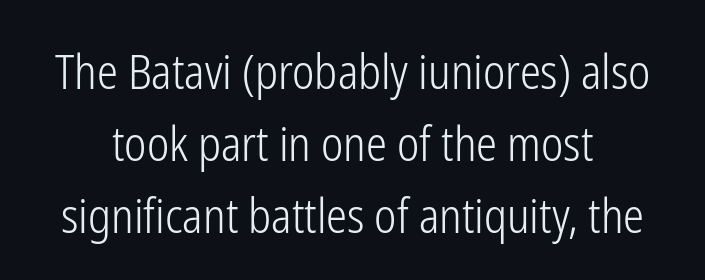
{"serif": "no", "italic": "no", "bold": "no", "weight": "light", "width": "condensed", "stroke_contrast": "low", "x_height": "medium", "monospaced": "no", "underline": "no", "line_spacing": "normal", "line_spacing_ratio": 1.53, "letter_spacing": "normal", "letter_spacing_em": 0.0, "glyph_px": 47}
